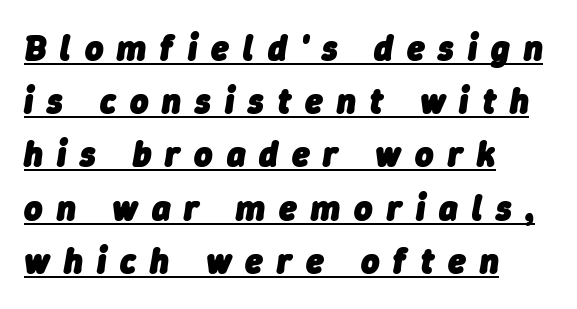
The glyphs have the mass of a bold cut. Rows of type keep a routine distance in the vertical direction. Looks like regular typesetting: each glyph gets only the width it needs. Slanted lettering throughout.
